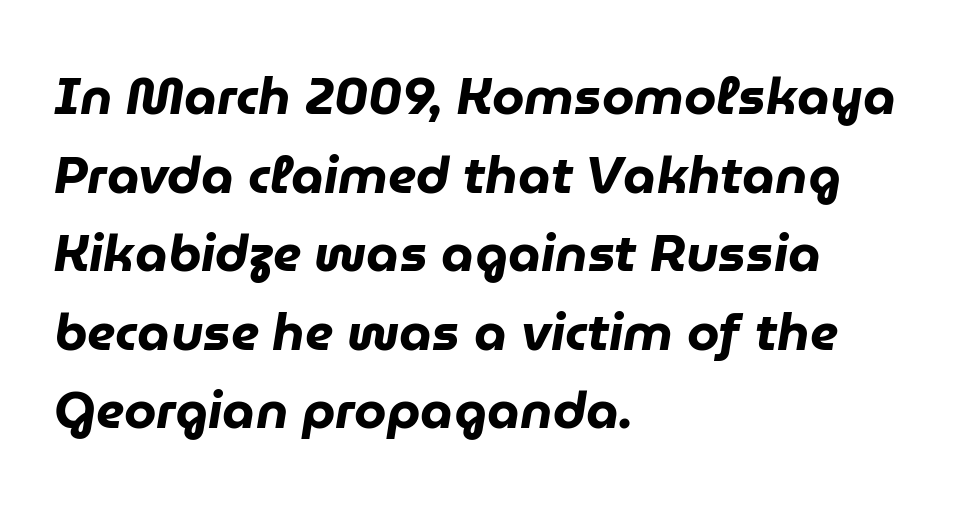
The image shows 52 px heavy type, italic (leaning right); set left-aligned, normal line spacing (1.51x), normal letter spacing, not underlined; low stroke contrast and a medium x-height.
